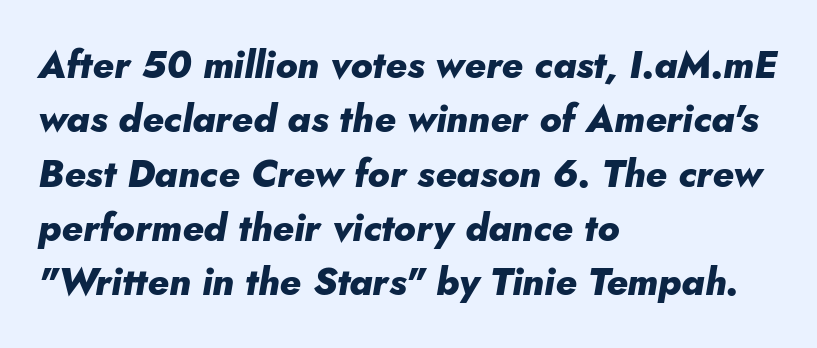
{"italic": "yes", "lean": "right", "slant_degrees": 10, "bold": "yes", "weight": "heavy", "width": "normal", "stroke_contrast": "low", "x_height": "small", "monospaced": "no", "underline": "no", "align": "left", "line_spacing": "normal", "line_spacing_ratio": 1.43, "letter_spacing": "normal", "letter_spacing_em": 0.0, "glyph_px": 38}
